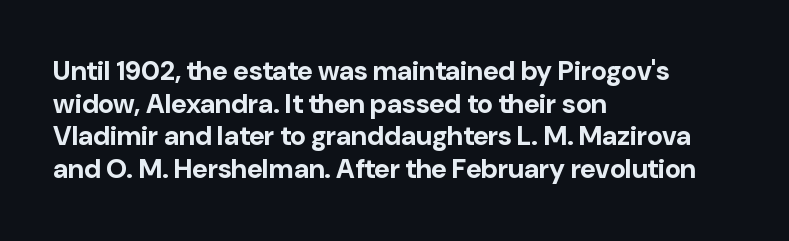
The image shows 27 px bold type, upright; set left-aligned, line spacing 1.21x, normal letter spacing, not underlined.
